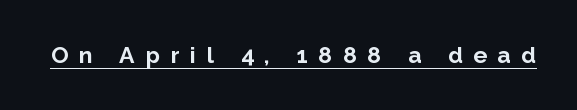
The glyphs have the mass of a bold cut. Here the glyphs are tracked loosely, breaking word shapes into spaced letters. A roman cut, with each character standing at attention. The string is rendered with underlining switched on.
